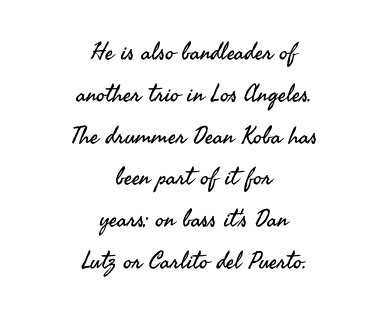
The image shows 24 px text type; set centered, line spacing 1.74x, normal letter spacing, not underlined.
